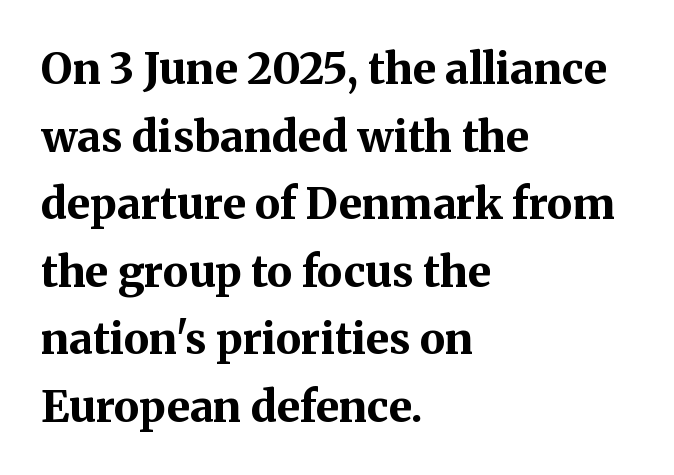
Q: Is the text bold? A: Yes.
Q: Is the text italic (slanted)? A: No, it is upright.
Q: Is the typeface a serif or a sans-serif typeface? A: Serif.
Q: Is the text underlined? A: No.
Q: How is the paragraph aligned? A: Left-aligned.
Q: Is the spacing between letters normal or unusually wide? A: Normal.
Q: Is the spacing between lines tight, normal or loose? A: Normal.
Q: Width (condensed, normal, or wide)? A: Normal.
Q: Stroke contrast? A: Medium.
Q: x-height? A: Medium.
Q: Monospaced? A: No.
